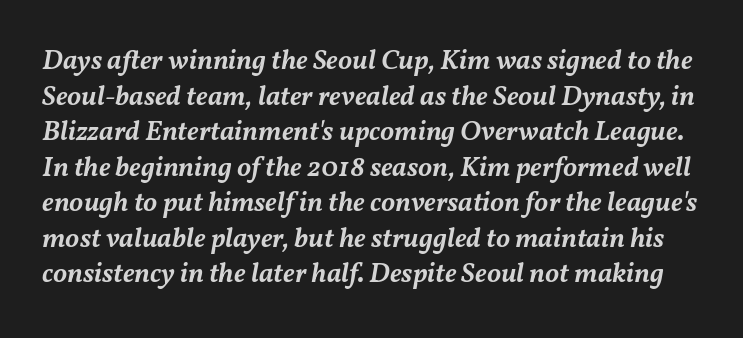
The line-height multiplier appears to be the usual default. These lines keep a tight, regular rhythm from letter to letter. Style check: oblique. Semibold letterforms, between regular and bold. Is this a fixed-width face? No — the glyphs have proportional, varying widths. A clean baseline with only descenders dipping below it.
